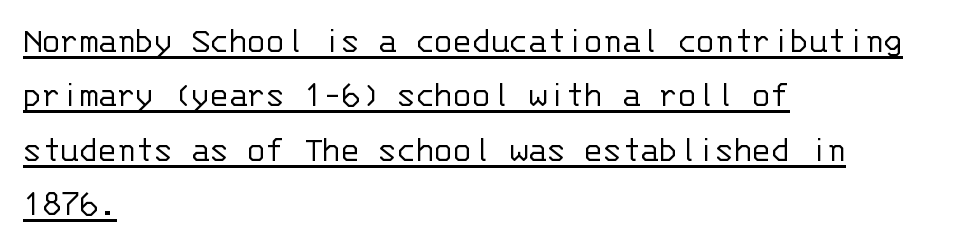
{"serif": "no", "italic": "no", "bold": "no", "weight": "light", "width": "normal", "stroke_contrast": "low", "x_height": "large", "monospaced": "yes", "underline": "yes", "align": "left", "line_spacing": "normal", "line_spacing_ratio": 1.43, "letter_spacing": "normal", "letter_spacing_em": 0.0, "glyph_px": 38}
